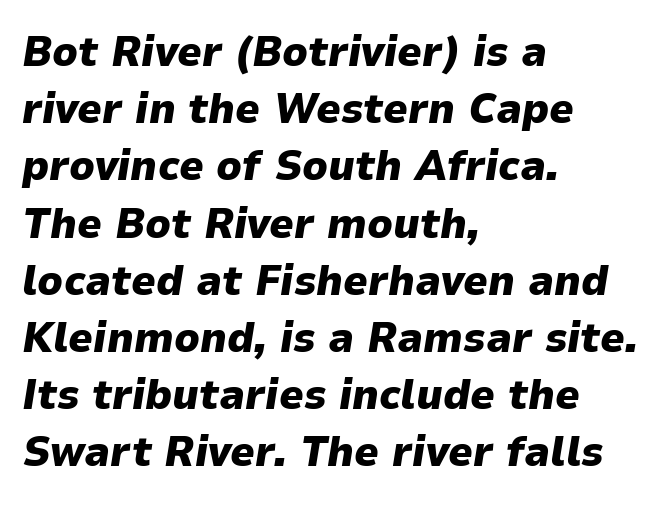
{"italic": "yes", "lean": "right", "slant_degrees": 9, "bold": "yes", "weight": "heavy", "width": "normal", "stroke_contrast": "low", "x_height": "medium", "monospaced": "no", "underline": "no", "align": "left", "line_spacing": "normal", "line_spacing_ratio": 1.33, "letter_spacing": "normal", "letter_spacing_em": 0.0, "glyph_px": 43}
